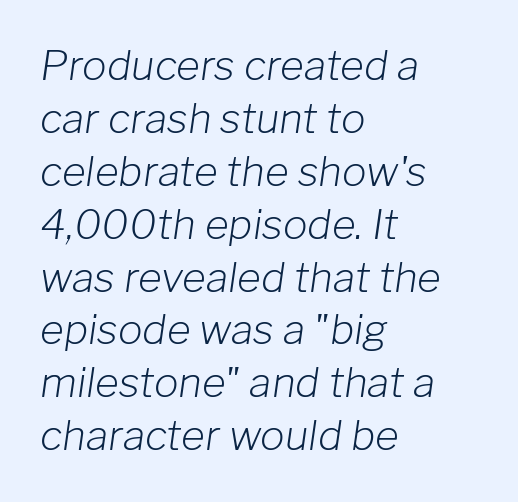
The image shows 41 px light type, italic (leaning right); set left-aligned, normal line spacing (1.29x), normal letter spacing, not underlined; low stroke contrast and a medium x-height.
